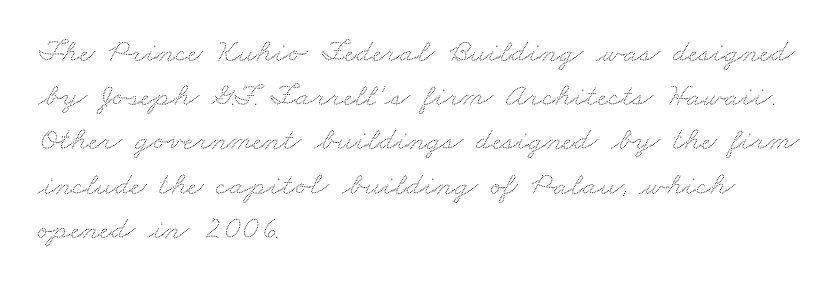
Q: Is the text underlined? A: No.
Q: How is the paragraph aligned? A: Left-aligned.
Q: Is the spacing between letters normal or unusually wide? A: Normal.
Q: Is the spacing between lines tight, normal or loose? A: Normal.
Q: Width (condensed, normal, or wide)? A: Wide.
Q: Stroke contrast? A: Low.
Q: x-height? A: Small.
Q: Monospaced? A: No.
